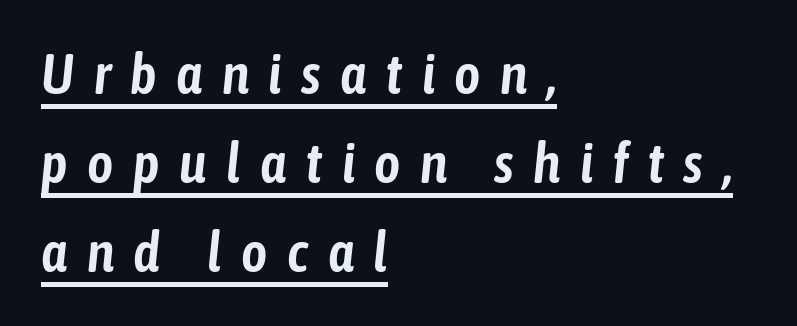
Looks like someone drew a line under every word here. The text carries the slant typical of an italic or oblique font. This rendering uses left alignment, leaving the right contour irregular. Honestly, the row spacing looks completely unremarkable. A typesetter would call this proportional, since set widths differ per character.
